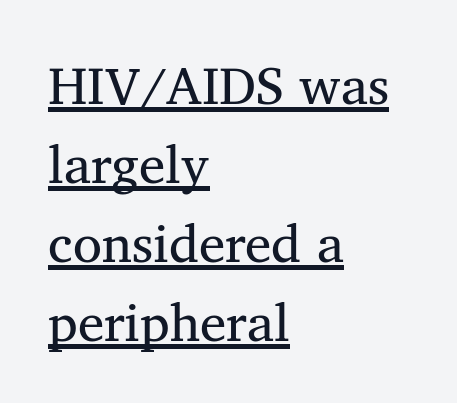
Q: Is the text bold? A: No.
Q: Is the text italic (slanted)? A: No, it is upright.
Q: Is the typeface a serif or a sans-serif typeface? A: Serif.
Q: Is the text underlined? A: Yes.
Q: How is the paragraph aligned? A: Left-aligned.
Q: Is the spacing between letters normal or unusually wide? A: Normal.
Q: Is the spacing between lines tight, normal or loose? A: Normal.
Q: Width (condensed, normal, or wide)? A: Normal.
Q: Stroke contrast? A: Medium.
Q: x-height? A: Medium.
Q: Monospaced? A: No.
